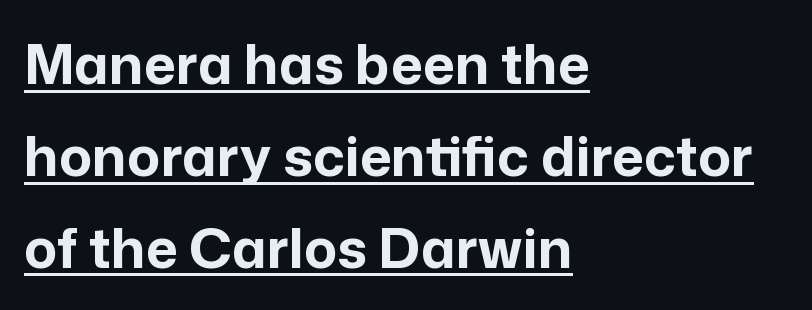
{"serif": "no", "italic": "no", "bold": "yes", "weight": "bold", "width": "normal", "stroke_contrast": "low", "x_height": "medium", "monospaced": "no", "underline": "yes", "align": "left", "line_spacing": "normal", "line_spacing_ratio": 1.67, "letter_spacing": "normal", "letter_spacing_em": 0.0, "glyph_px": 55}
